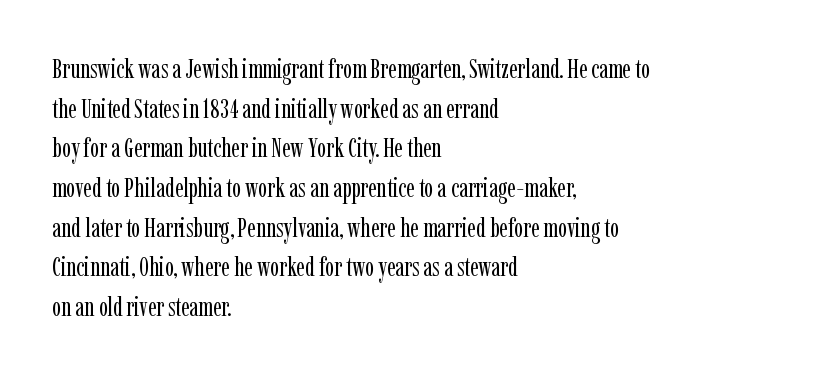
The image shows 27 px text type, upright; set left-aligned, normal line spacing (1.47x), normal letter spacing, not underlined.
